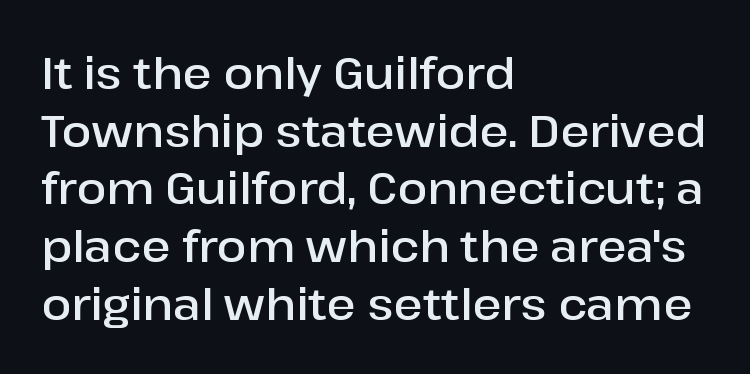
{"serif": "no", "italic": "no", "bold": "semi", "weight": "semibold", "width": "normal", "stroke_contrast": "low", "x_height": "medium", "monospaced": "no", "underline": "no", "align": "left", "line_spacing": "normal", "line_spacing_ratio": 1.31, "letter_spacing": "normal", "letter_spacing_em": 0.0, "glyph_px": 44}
